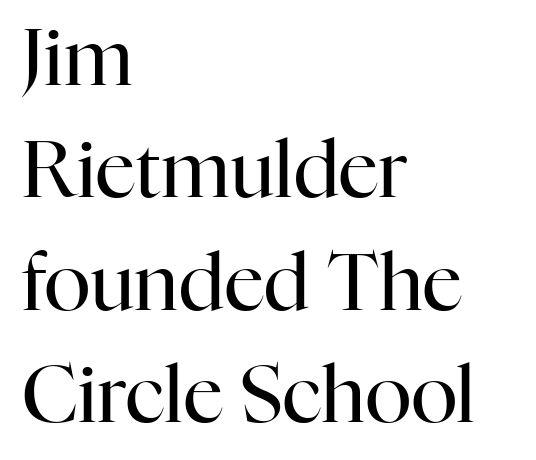
Letters have the restrained weight of plain body copy at most. The letters carry serifs — small finishing strokes at the ends of their stems. This rendering leaves character spacing at its baseline value. Baseline-to-baseline distance is the conventional proportion of letter height.
